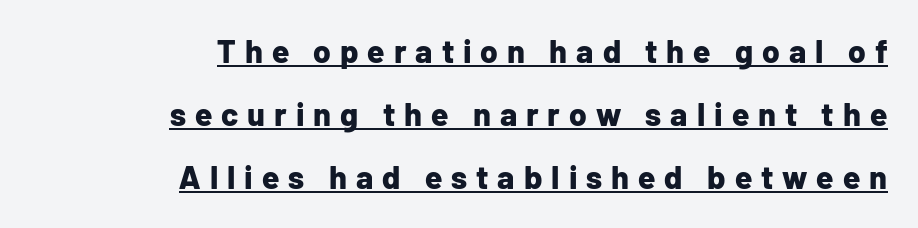
{"serif": "no", "italic": "no", "bold": "yes", "weight": "bold", "width": "normal", "stroke_contrast": "low", "x_height": "medium", "monospaced": "no", "underline": "yes", "align": "right", "line_spacing": "loose", "line_spacing_ratio": 1.97, "letter_spacing": "wide", "letter_spacing_em": 0.28, "glyph_px": 32}
